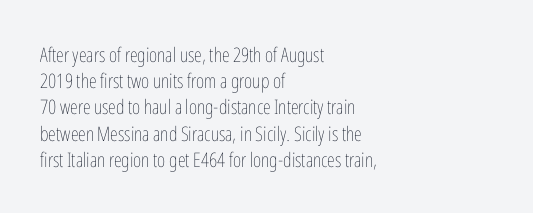
The image shows 20 px text type, upright; set left-aligned, normal line spacing (1.31x), normal letter spacing, not underlined.
